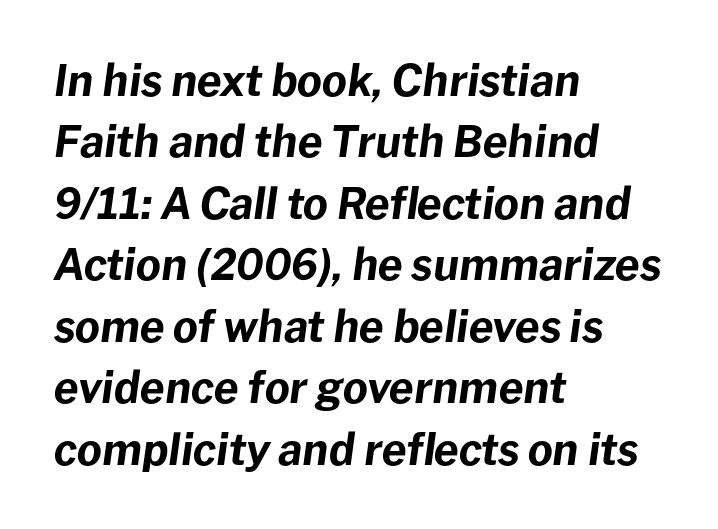
{"italic": "yes", "lean": "right", "slant_degrees": 8, "bold": "yes", "weight": "bold", "width": "normal", "stroke_contrast": "low", "x_height": "medium", "monospaced": "no", "underline": "no", "align": "left", "line_spacing": "normal", "line_spacing_ratio": 1.43, "letter_spacing": "normal", "letter_spacing_em": 0.0, "glyph_px": 43}
